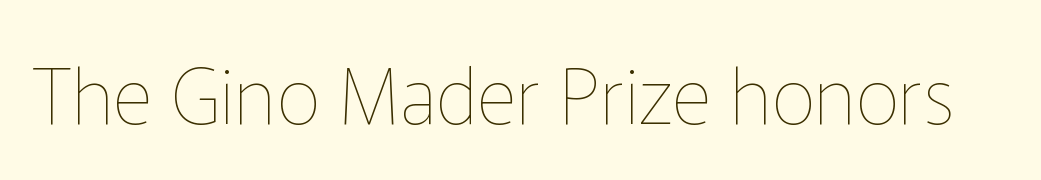
{"italic": "no", "bold": "no", "weight": "thin", "width": "normal", "stroke_contrast": "low", "x_height": "medium", "monospaced": "no", "underline": "no", "letter_spacing": "normal", "letter_spacing_em": 0.0, "glyph_px": 78}
